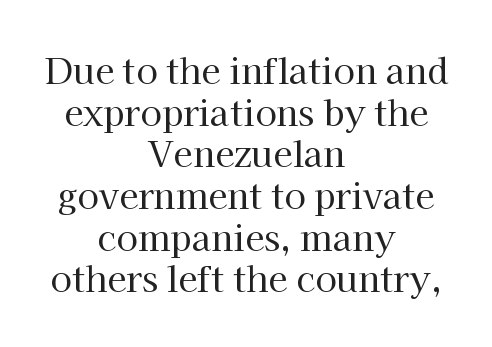
No letter is thick-stroked: the sample isn't bold. A typesetter would call this proportional, since set widths differ per character. This rendering features lettering with no underline. Observe the serifs anchoring each vertical stroke in this sample. Compared with typical body copy, the letter spacing here is the same.
